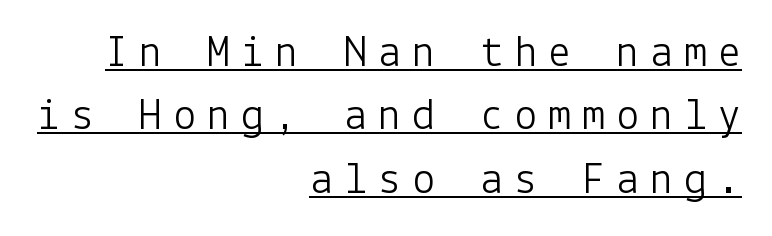
The image shows 46 px light sans-serif type, upright; set right-aligned, normal line spacing (1.38x), unusually wide letter spacing (+0.24 em), underlined; low stroke contrast and a medium x-height.
